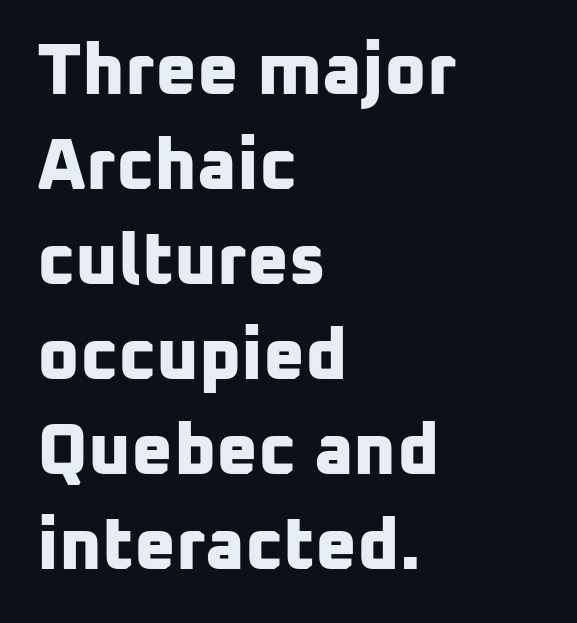
Q: Is the text bold? A: Yes.
Q: Is the typeface a serif or a sans-serif typeface? A: Sans-serif.
Q: Is the text underlined? A: No.
Q: How is the paragraph aligned? A: Left-aligned.
Q: Is the spacing between letters normal or unusually wide? A: Normal.
Q: Is the spacing between lines tight, normal or loose? A: Normal.
Q: Width (condensed, normal, or wide)? A: Normal.
Q: Stroke contrast? A: Low.
Q: x-height? A: Medium.
Q: Monospaced? A: No.
